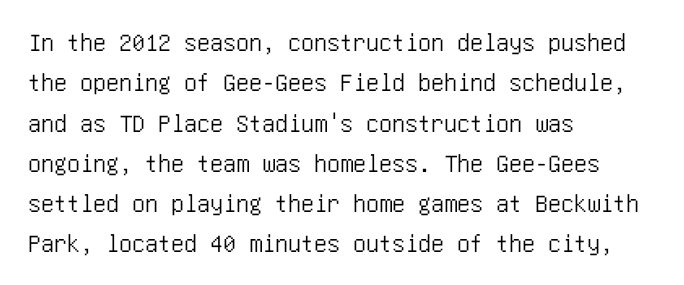
This rendering uses left alignment, leaving the right contour irregular. The vertical gap from one line to the next is medium. The space beneath each line is pristine and unruled. Does extra space separate the letters? No, they use regular spacing. Every character sits straight up, as roman type does.
